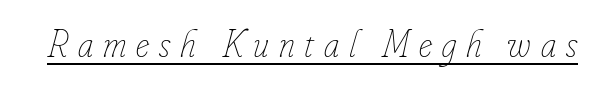
The weight tops out at a normal text grade. What decoration does the sample have? An underline. Each letter keeps its own natural width here, so spacing adapts to shape. Letter spacing: wide. If you drew a line through each stem, it would be angled.
